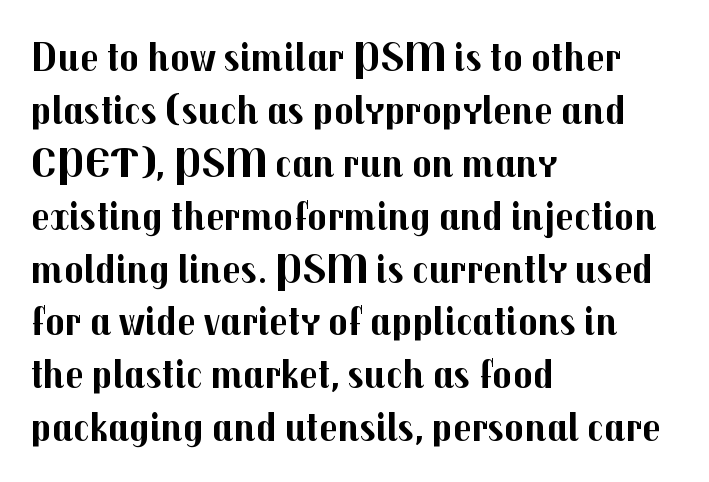
Q: Is the text bold? A: Yes.
Q: Is the text italic (slanted)? A: No, it is upright.
Q: Is the typeface a serif or a sans-serif typeface? A: Sans-serif.
Q: Is the text underlined? A: No.
Q: How is the paragraph aligned? A: Left-aligned.
Q: Is the spacing between letters normal or unusually wide? A: Normal.
Q: Is the spacing between lines tight, normal or loose? A: Normal.
Q: Width (condensed, normal, or wide)? A: Normal.
Q: Stroke contrast? A: Medium.
Q: x-height? A: Medium.
Q: Monospaced? A: No.
